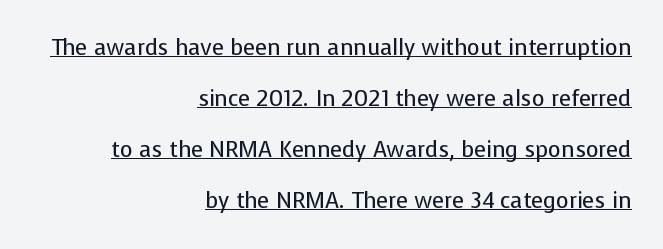
{"italic": "no", "bold": "no", "underline": "yes", "align": "right", "line_spacing": "loose", "line_spacing_ratio": 2.32, "letter_spacing": "normal", "letter_spacing_em": 0.0, "glyph_px": 22}
